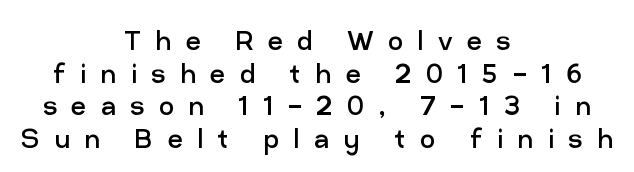
Q: Is the text bold? A: No.
Q: Is the text italic (slanted)? A: No, it is upright.
Q: Is the typeface a serif or a sans-serif typeface? A: Sans-serif.
Q: Is the text underlined? A: No.
Q: How is the paragraph aligned? A: Centered.
Q: Is the spacing between letters normal or unusually wide? A: Unusually wide.
Q: Is the spacing between lines tight, normal or loose? A: Tight.
Q: Width (condensed, normal, or wide)? A: Normal.
Q: Stroke contrast? A: Low.
Q: x-height? A: Medium.
Q: Monospaced? A: No.
